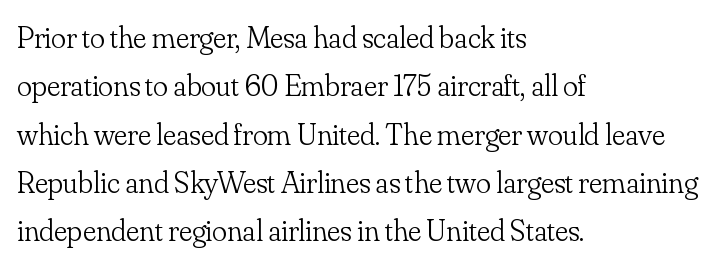
The image shows 31 px light serif type, upright; set left-aligned, normal line spacing (1.56x), normal letter spacing, not underlined; low stroke contrast and a small x-height.
